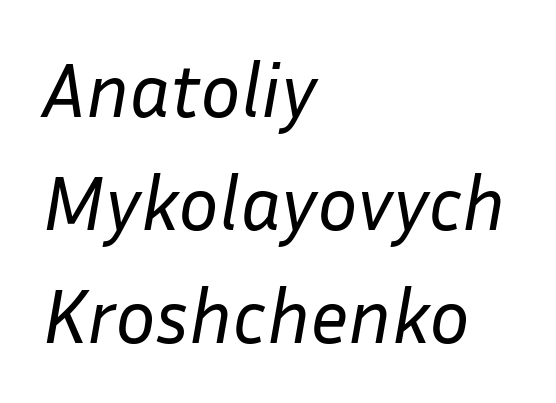
Q: Is the text bold? A: No.
Q: Is the text italic (slanted)? A: Yes, it leans right by about 10 degrees.
Q: Is the text underlined? A: No.
Q: How is the paragraph aligned? A: Left-aligned.
Q: Is the spacing between letters normal or unusually wide? A: Normal.
Q: Is the spacing between lines tight, normal or loose? A: Normal.
Q: Width (condensed, normal, or wide)? A: Normal.
Q: Stroke contrast? A: Low.
Q: x-height? A: Medium.
Q: Monospaced? A: No.
